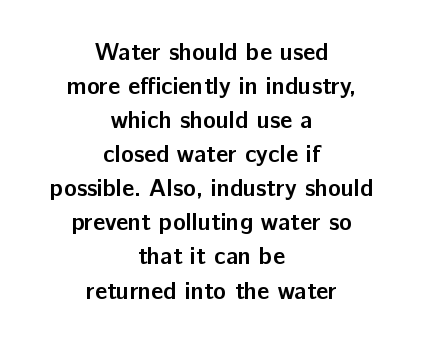
{"italic": "no", "bold": "yes", "underline": "no", "align": "center", "line_spacing": "normal", "line_spacing_ratio": 1.42, "letter_spacing": "normal", "letter_spacing_em": 0.0, "glyph_px": 24}
